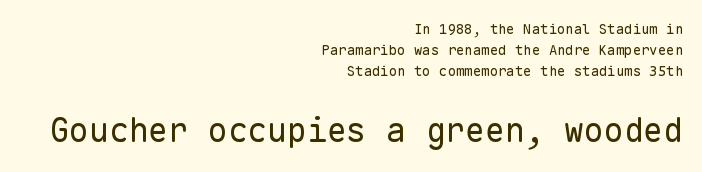
Character size in the trailing block exceeds that of the leading block. Line spacing here is normal. The letters stand straight up with perfectly vertical stems. Line ends are locked; line starts wander.
